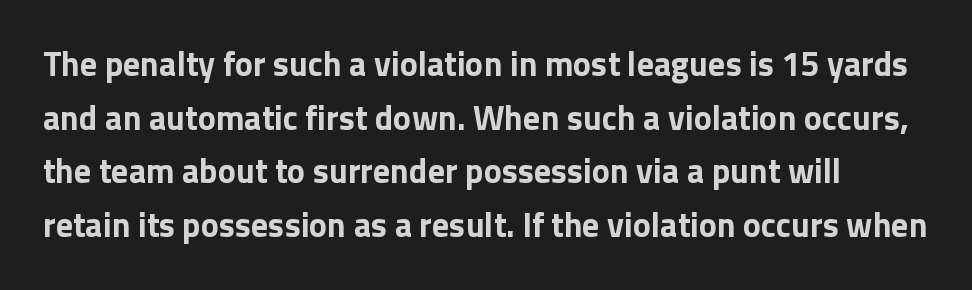
Q: Is the text bold? A: Yes.
Q: Is the text italic (slanted)? A: No, it is upright.
Q: Is the typeface a serif or a sans-serif typeface? A: Sans-serif.
Q: Is the text underlined? A: No.
Q: Is the spacing between letters normal or unusually wide? A: Normal.
Q: Is the spacing between lines tight, normal or loose? A: Normal.
Q: Width (condensed, normal, or wide)? A: Normal.
Q: Stroke contrast? A: Low.
Q: x-height? A: Medium.
Q: Monospaced? A: No.
